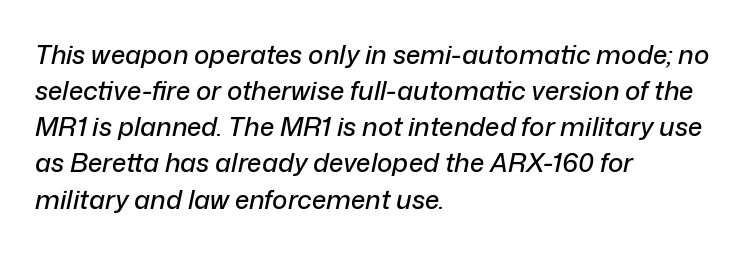
Q: Is the text italic (slanted)? A: Yes, it leans right by about 12 degrees.
Q: Is the text underlined? A: No.
Q: How is the paragraph aligned? A: Left-aligned.
Q: Is the spacing between letters normal or unusually wide? A: Normal.
Q: Is the spacing between lines tight, normal or loose? A: Normal.
